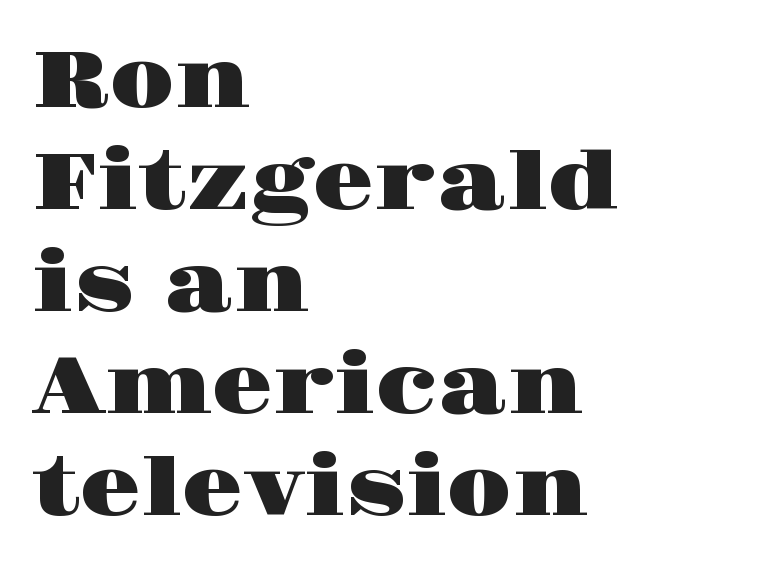
Q: Is the text italic (slanted)? A: No, it is upright.
Q: Is the typeface a serif or a sans-serif typeface? A: Serif.
Q: Is the text underlined? A: No.
Q: How is the paragraph aligned? A: Left-aligned.
Q: Is the spacing between letters normal or unusually wide? A: Normal.
Q: Is the spacing between lines tight, normal or loose? A: Normal.
Q: Width (condensed, normal, or wide)? A: Wide.
Q: Stroke contrast? A: High.
Q: x-height? A: Large.
Q: Monospaced? A: No.
